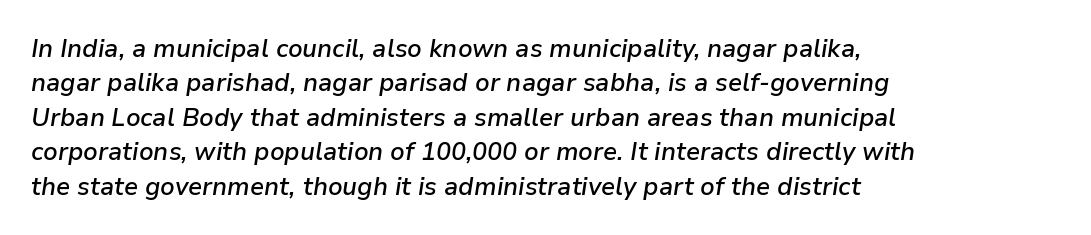
Leading: standard. The compositor pushed each line to the left boundary. The text carries the slant typical of an italic or oblique font. I'd describe the lettering as semibold — firm but not a full bold. Compared with typical body copy, the letter spacing here is the same. The zone under the glyphs is completely vacant.
